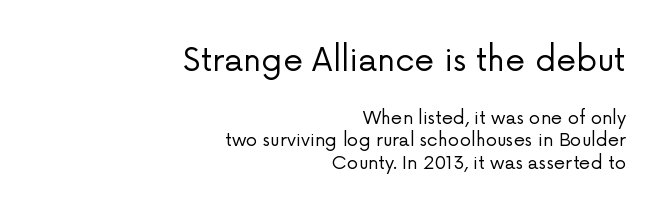
The image shows 32 px regular-weight sans-serif type, upright; set right-aligned, normal line spacing (1.25x), normal letter spacing, not underlined; the first (top) block is 1.78x larger; low stroke contrast and a medium x-height.
